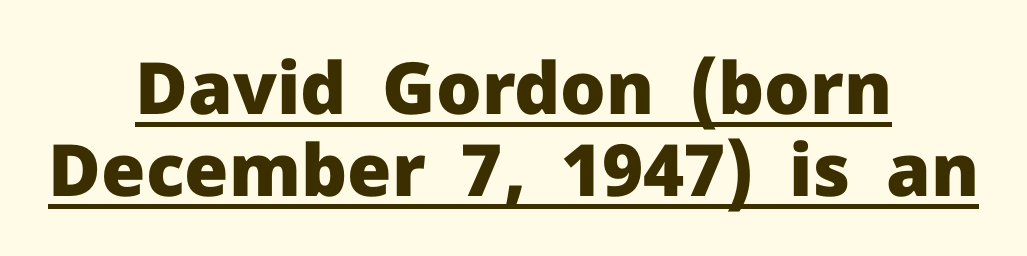
The image shows 72 px heavy sans-serif type, upright; set centered, tight line spacing (1.14x), normal letter spacing, underlined; low stroke contrast and a medium x-height.
